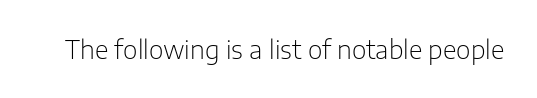
Q: Is the text bold? A: No.
Q: Is the text italic (slanted)? A: No, it is upright.
Q: Is the text underlined? A: No.
Q: Is the spacing between letters normal or unusually wide? A: Normal.
